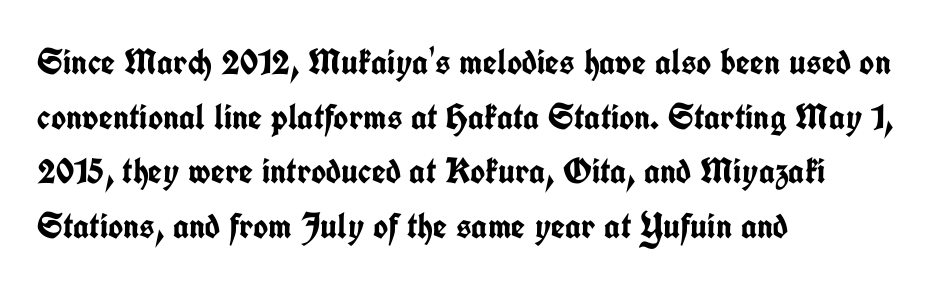
{"serif": "no", "italic": "no", "bold": "yes", "weight": "semibold", "width": "condensed", "stroke_contrast": "low", "x_height": "medium", "monospaced": "no", "underline": "no", "align": "left", "line_spacing": "normal", "line_spacing_ratio": 1.52, "letter_spacing": "normal", "letter_spacing_em": 0.0, "glyph_px": 36}
